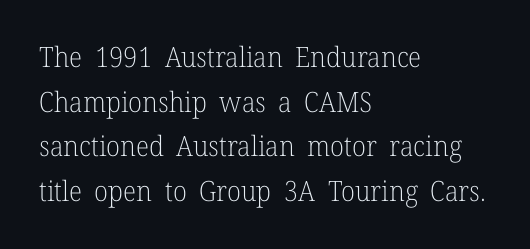
Vertical spacing — default. Rule under the text: the space is simply empty. The letterforms sit shoulder to shoulder at normal distance. Nothing heavy about these letters — not bold at all. This is serif lettering, the kind often seen in printed books.
